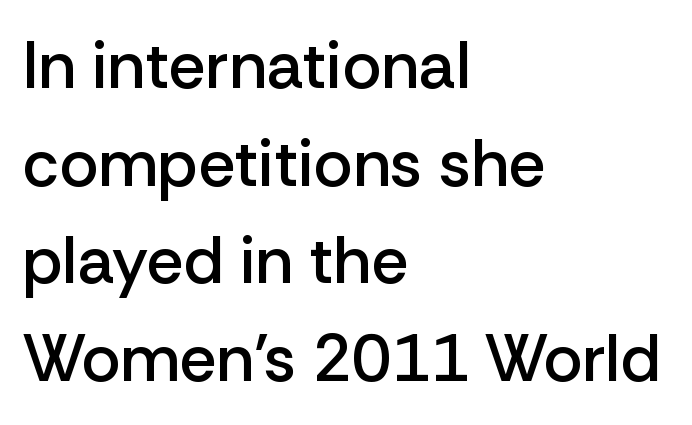
The image shows 66 px semibold sans-serif type, upright; set left-aligned, normal line spacing (1.48x), normal letter spacing, not underlined; low stroke contrast and a medium x-height.
